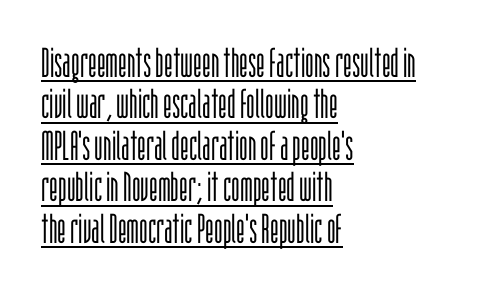
The image shows 41 px light, condensed sans-serif type, upright; set left-aligned, tight line spacing (1.01x), normal letter spacing, underlined; low stroke contrast and a large x-height.
